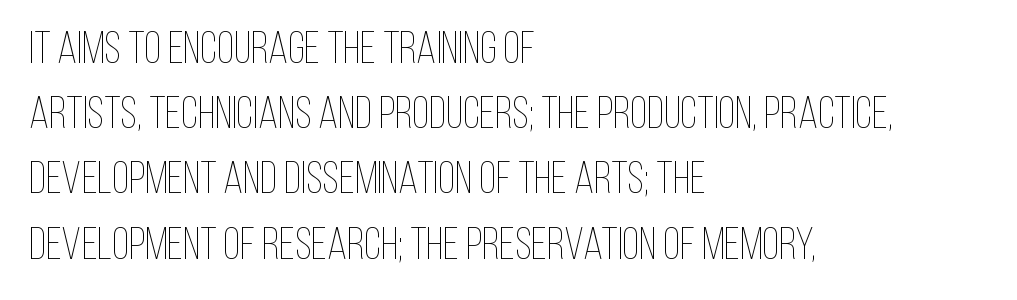
Q: Is the text bold? A: No.
Q: Is the text italic (slanted)? A: No, it is upright.
Q: Is the text underlined? A: No.
Q: How is the paragraph aligned? A: Left-aligned.
Q: Is the spacing between letters normal or unusually wide? A: Normal.
Q: Is the spacing between lines tight, normal or loose? A: Normal.
Q: Width (condensed, normal, or wide)? A: Condensed.
Q: Stroke contrast? A: Low.
Q: x-height? A: Large.
Q: Monospaced? A: No.
